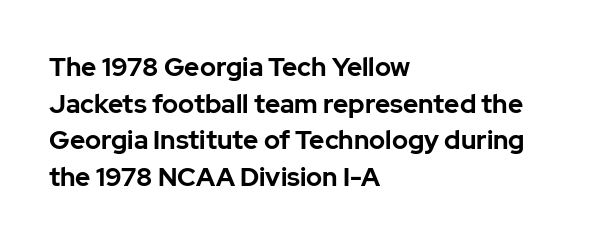
The image shows 26 px bold type, upright; set left-aligned, normal line spacing (1.41x), normal letter spacing, not underlined.
